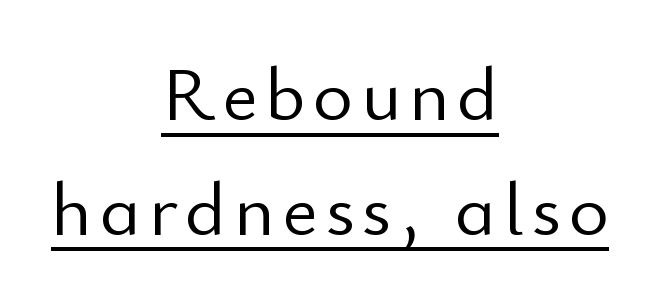
Q: Is the text bold? A: No.
Q: Is the text italic (slanted)? A: No, it is upright.
Q: Is the typeface a serif or a sans-serif typeface? A: Sans-serif.
Q: Is the text underlined? A: Yes.
Q: How is the paragraph aligned? A: Centered.
Q: Is the spacing between lines tight, normal or loose? A: Normal.
Q: Width (condensed, normal, or wide)? A: Normal.
Q: Stroke contrast? A: Low.
Q: x-height? A: Small.
Q: Monospaced? A: No.
